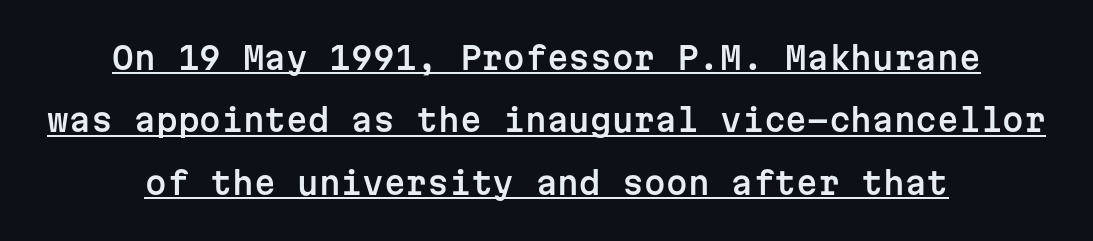
Unlike italic type, these characters show no tilt at all. Every row of glyphs is offset so its center matches the block's center. Emphasis is given by a line drawn under the lettering. The type family on display is of the sans-serif kind. Here the designer chose a console-style face with uniform glyph widths. Compared with typical body copy, the letter spacing here is the same.
